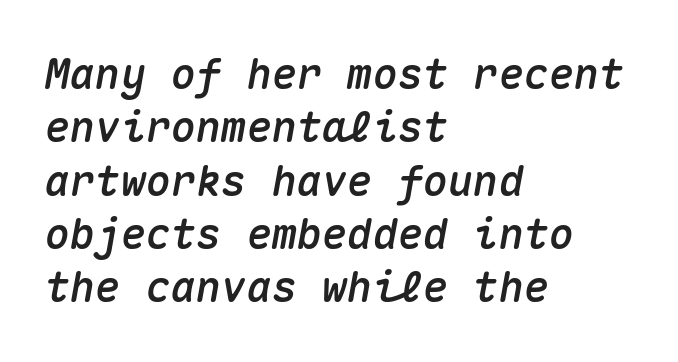
Q: Is the text italic (slanted)? A: Yes, it leans right by about 10 degrees.
Q: Is the text underlined? A: No.
Q: How is the paragraph aligned? A: Left-aligned.
Q: Is the spacing between letters normal or unusually wide? A: Normal.
Q: Is the spacing between lines tight, normal or loose? A: Normal.
Q: Width (condensed, normal, or wide)? A: Normal.
Q: Stroke contrast? A: Medium.
Q: x-height? A: Medium.
Q: Monospaced? A: Yes.
